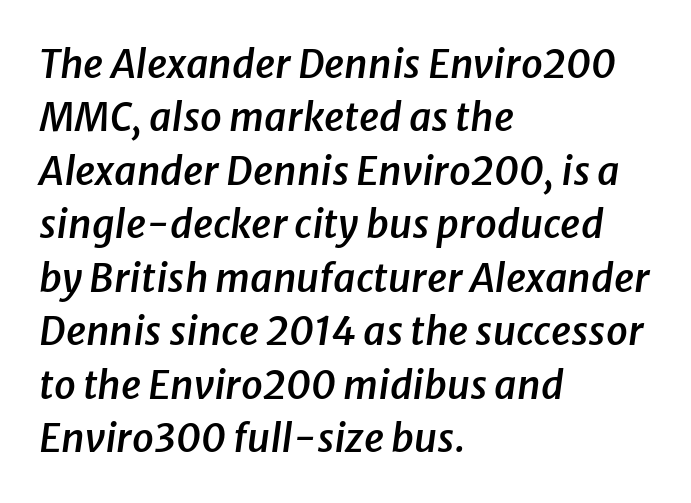
The image shows 39 px semibold type, italic (leaning right); set left-aligned, normal line spacing (1.37x), normal letter spacing, not underlined; low stroke contrast and a medium x-height.
